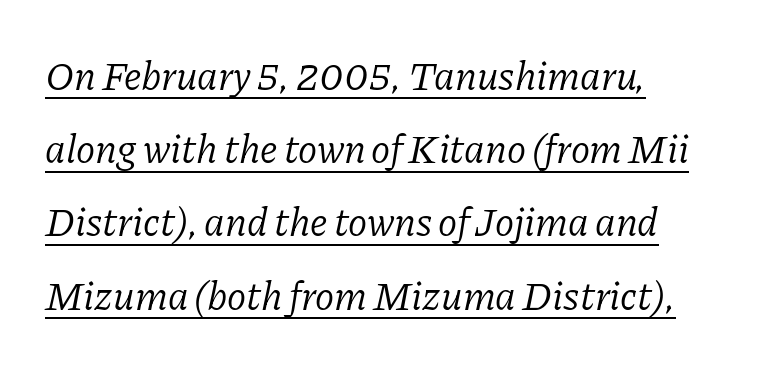
The image shows 40 px light serif type, italic (leaning right); set left-aligned, line spacing 1.83x, normal letter spacing, underlined; low stroke contrast and a medium x-height.
